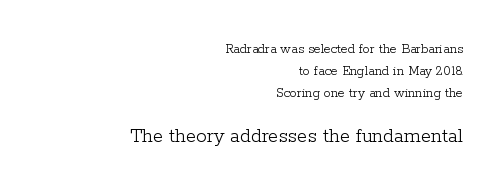
Q: Is the text bold? A: No.
Q: Is the text italic (slanted)? A: No, it is upright.
Q: Is the text underlined? A: No.
Q: How is the paragraph aligned? A: Right-aligned.
Q: Is the spacing between letters normal or unusually wide? A: Normal.
Q: Is the spacing between lines tight, normal or loose? A: Normal.
Q: Which block of text is set in a larger size, the first (top) or the second (bottom)? A: The second (bottom) one.
